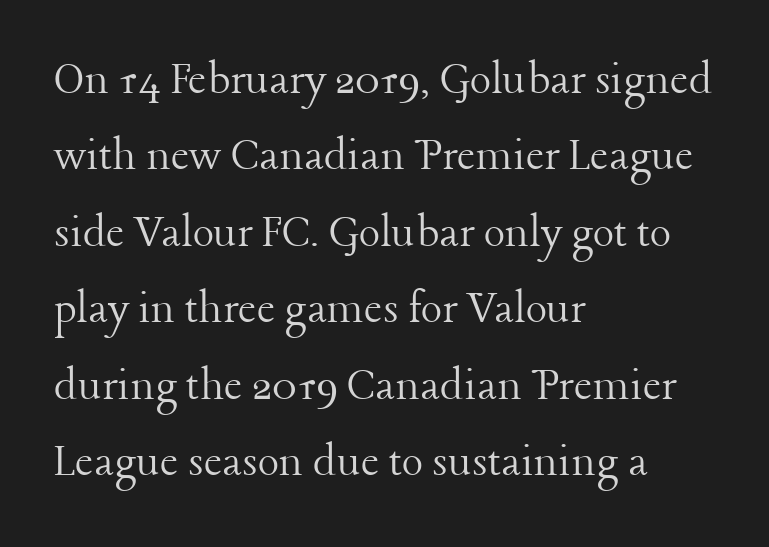
The image shows 50 px light serif type, upright; set left-aligned, normal line spacing (1.53x), normal letter spacing, not underlined; low stroke contrast and a medium x-height.
